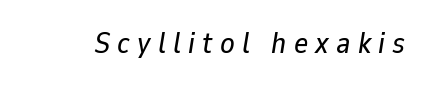
Q: Is the text italic (slanted)? A: Yes, it leans right by about 9 degrees.
Q: Is the text underlined? A: No.
Q: Is the spacing between letters normal or unusually wide? A: Unusually wide.
Q: Width (condensed, normal, or wide)? A: Normal.
Q: Stroke contrast? A: Low.
Q: x-height? A: Medium.
Q: Monospaced? A: No.
